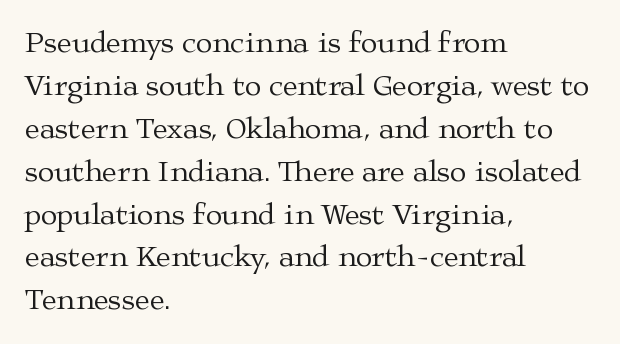
Compared with a typical body face, this is equally light or lighter still. A clean baseline with only descenders dipping below it. Each line starts at the same left margin while the right side varies. The letters carry serifs — small finishing strokes at the ends of their stems. Posture: upright roman.
